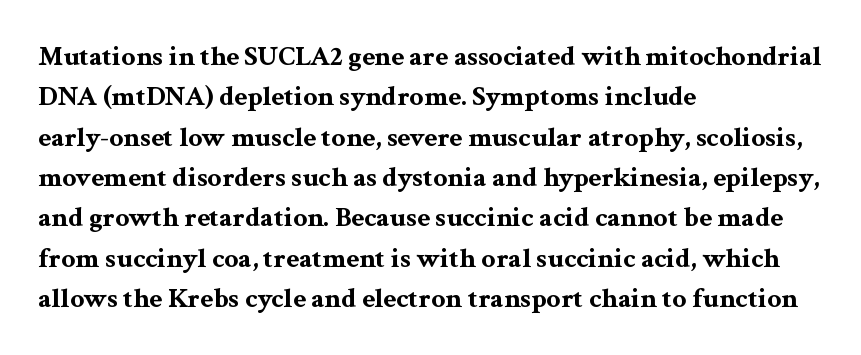
The rendering uses a bold face; every stroke is thick and dark. A typesetter would mark this as roman, not italic. A typesetter would call this proportional, since set widths differ per character. Any mark beneath the type? The region is blank.
